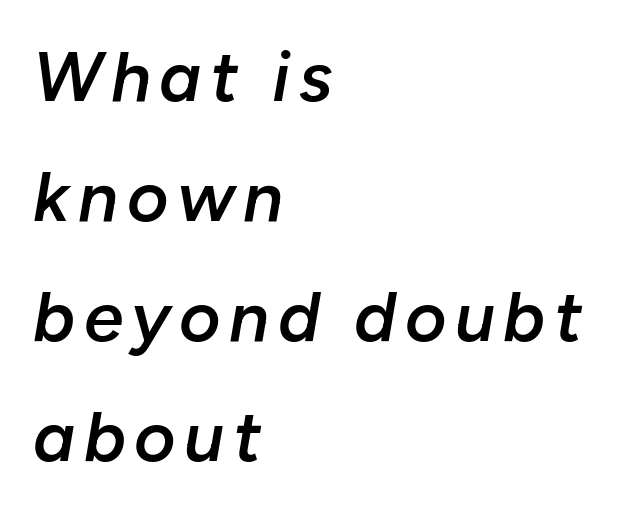
These lines were composed using italics. Underline: absent. Vertically, the passage feels balanced, rows spaced as you'd expect. Each letter keeps its own natural width here, so spacing adapts to shape. Look at the stroke-to-counter ratio: somewhat heavy, a semibold. Is the block centered? No — it sits flush against the left margin.
